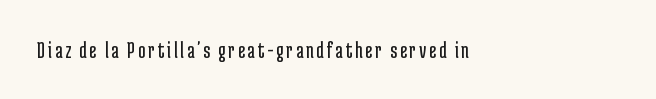
{"italic": "no", "bold": "no", "underline": "no", "align": "left", "glyph_px": 24}
